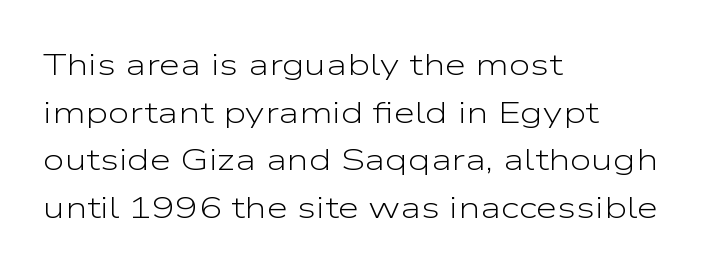
The image shows 31 px light, wide sans-serif type, upright; set left-aligned, normal line spacing (1.54x), normal letter spacing, not underlined; low stroke contrast and a medium x-height.
